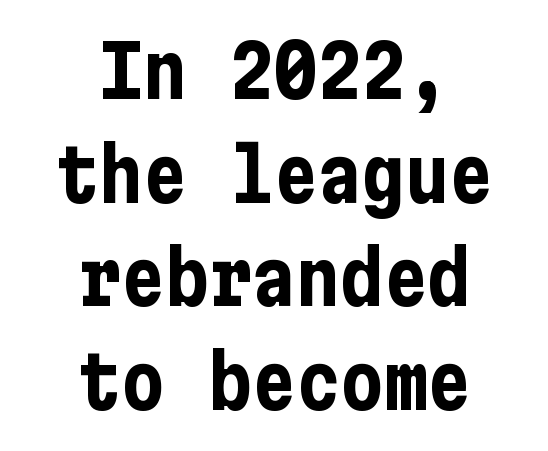
The image shows 73 px bold, condensed sans-serif type, upright; set centered, normal line spacing (1.42x), normal letter spacing, not underlined; low stroke contrast and a medium x-height.
